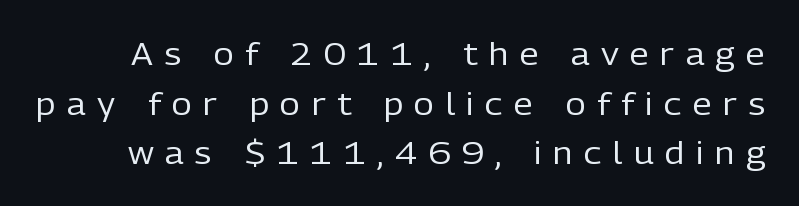
Q: Is the text bold? A: No.
Q: Is the text italic (slanted)? A: No, it is upright.
Q: Is the typeface a serif or a sans-serif typeface? A: Sans-serif.
Q: Is the text underlined? A: No.
Q: Is the spacing between letters normal or unusually wide? A: Unusually wide.
Q: Is the spacing between lines tight, normal or loose? A: Normal.
Q: Width (condensed, normal, or wide)? A: Normal.
Q: Stroke contrast? A: Low.
Q: x-height? A: Medium.
Q: Monospaced? A: No.
